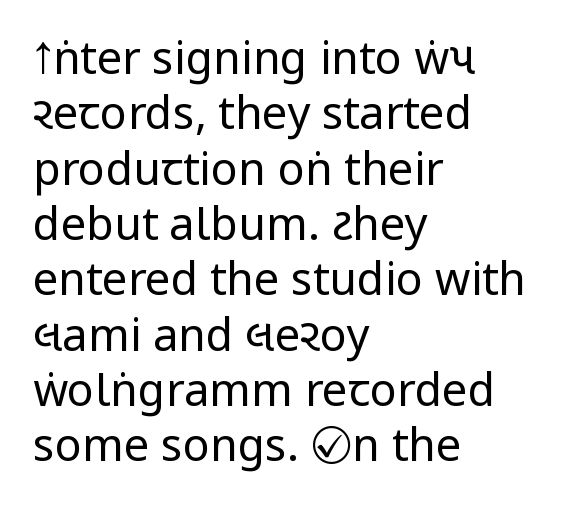
The image shows 45 px regular-weight, condensed sans-serif type, upright; set left-aligned, line spacing 1.23x, normal letter spacing, not underlined; low stroke contrast.
